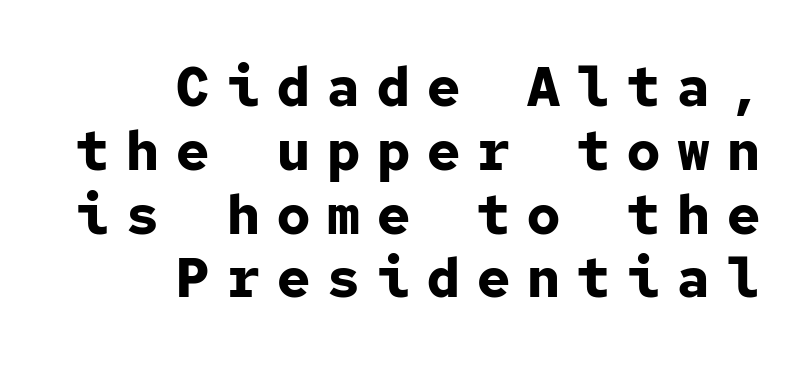
The text was rendered using a sans face with plain stroke endings. You could only call the tracking loose — the letters float apart. Glance below the letters and you will spot only blank space. A full-strength bold gives these letters their thick strokes. Think of a typewriter: that constant character pitch is what you see here.
